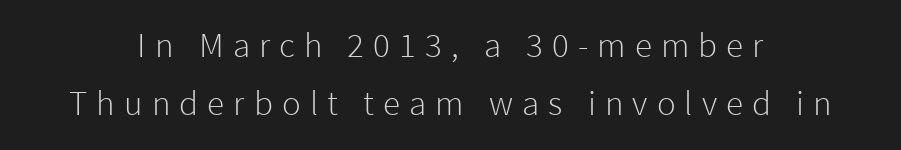
The image shows 35 px light sans-serif type, upright; set centered, normal line spacing (1.66x), unusually wide letter spacing (+0.26 em), not underlined; low stroke contrast and a medium x-height.
